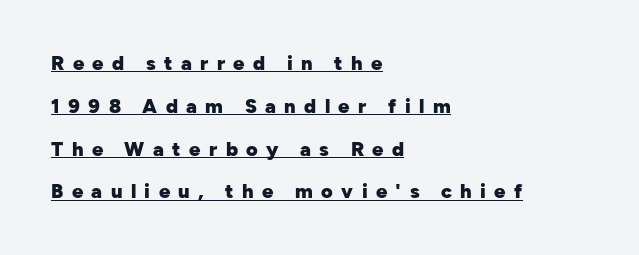
The image shows 20 px bold type, upright; set left-aligned, loose line spacing (2.14x), unusually wide letter spacing (+0.42 em), underlined.
